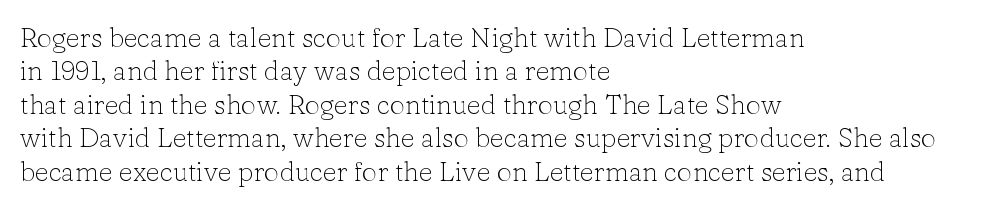
Q: Is the text bold? A: No.
Q: Is the text italic (slanted)? A: No, it is upright.
Q: Is the text underlined? A: No.
Q: How is the paragraph aligned? A: Left-aligned.
Q: Is the spacing between letters normal or unusually wide? A: Normal.
